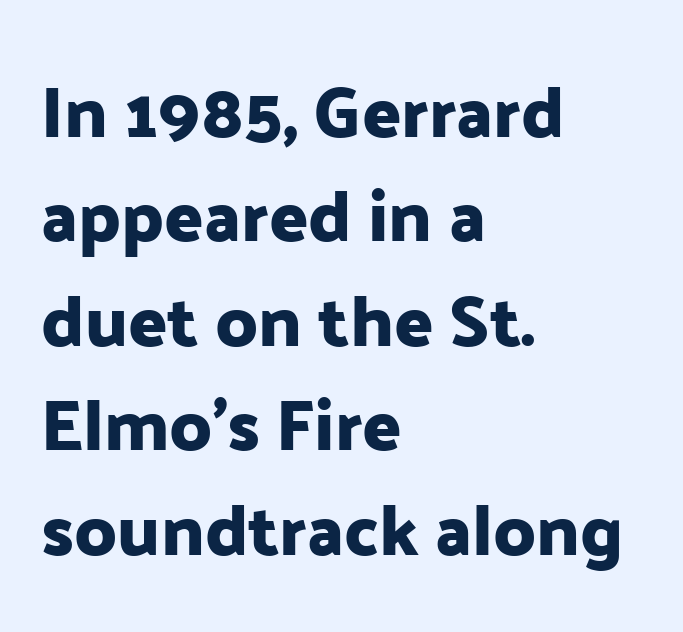
The image shows 72 px sans-serif type, upright; set left-aligned, normal line spacing (1.45x), normal letter spacing, not underlined; low stroke contrast and a medium x-height.
